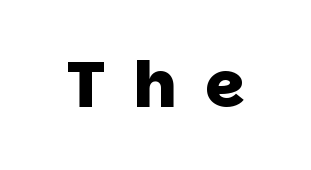
{"serif": "no", "bold": "yes", "weight": "heavy", "width": "normal", "stroke_contrast": "low", "x_height": "large", "monospaced": "no", "underline": "no", "letter_spacing": "wide", "letter_spacing_em": 0.45, "glyph_px": 63}
